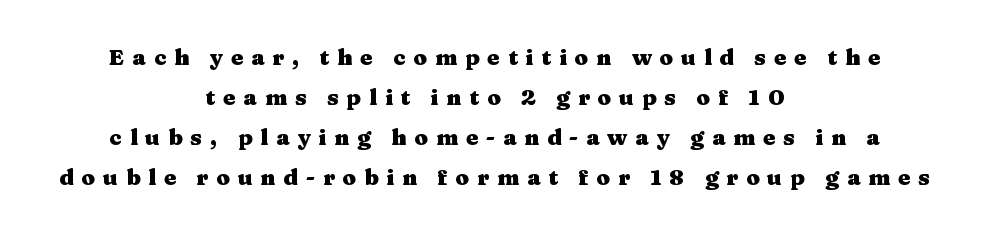
The image shows 22 px bold type, upright; set centered, line spacing 1.82x, unusually wide letter spacing (+0.36 em), not underlined.
